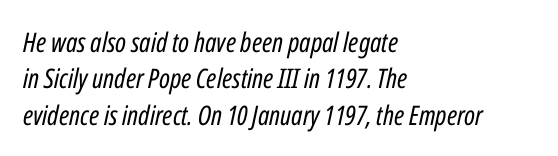
The cut favours lightness, reaching ordinary text weight at its darkest. Does the copy run flush right? No — it runs flush left. The space directly below the letters is spotless. The typography opts for an oblique posture over an upright one. Is the letter spacing exaggerated? No — it looks like the ordinary default. This sample keeps an unexceptional amount of space between lines.
